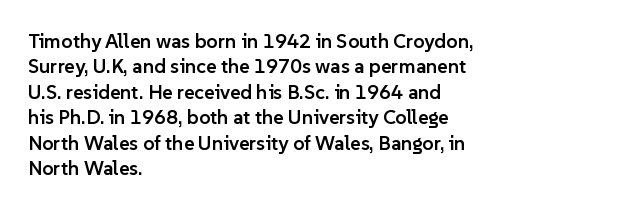
Q: Is the text bold? A: Semi-bold.
Q: Is the text italic (slanted)? A: No, it is upright.
Q: Is the text underlined? A: No.
Q: How is the paragraph aligned? A: Left-aligned.
Q: Is the spacing between letters normal or unusually wide? A: Normal.
Q: Is the spacing between lines tight, normal or loose? A: Normal.
